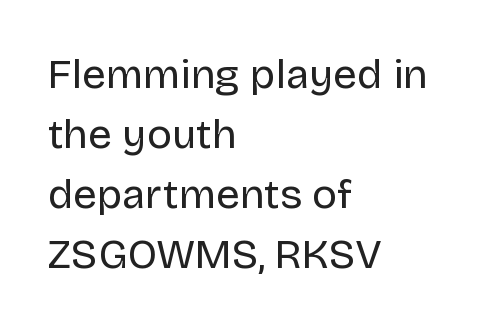
The passage shown is not underscored anywhere. The block of text has a typical density, with ordinary space between rows. The glyphs in this specimen are sans serif. Every character sits straight up, as roman type does.
